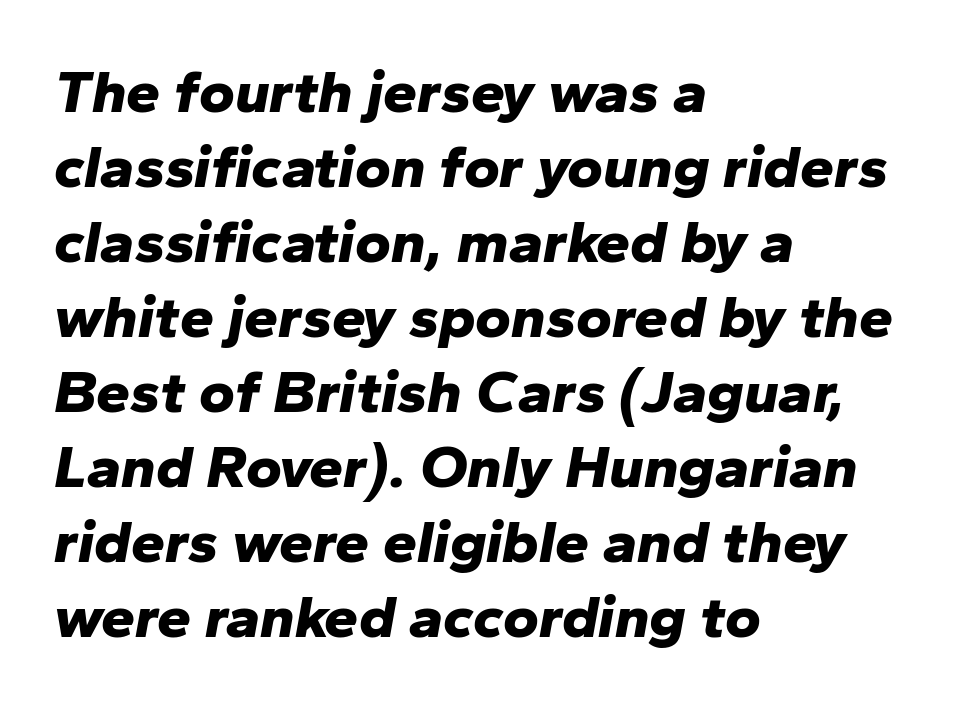
Q: Is the text bold? A: Yes.
Q: Is the text italic (slanted)? A: Yes, it leans right by about 10 degrees.
Q: Is the text underlined? A: No.
Q: How is the paragraph aligned? A: Left-aligned.
Q: Is the spacing between letters normal or unusually wide? A: Normal.
Q: Width (condensed, normal, or wide)? A: Normal.
Q: Stroke contrast? A: Low.
Q: x-height? A: Medium.
Q: Monospaced? A: No.
